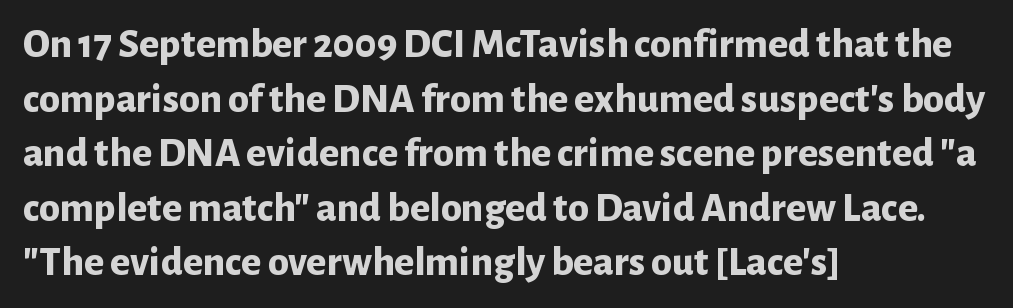
Q: Is the text bold? A: Yes.
Q: Is the text italic (slanted)? A: No, it is upright.
Q: Is the typeface a serif or a sans-serif typeface? A: Sans-serif.
Q: Is the text underlined? A: No.
Q: How is the paragraph aligned? A: Left-aligned.
Q: Is the spacing between letters normal or unusually wide? A: Normal.
Q: Is the spacing between lines tight, normal or loose? A: Normal.
Q: Width (condensed, normal, or wide)? A: Normal.
Q: Stroke contrast? A: Low.
Q: x-height? A: Medium.
Q: Monospaced? A: No.
